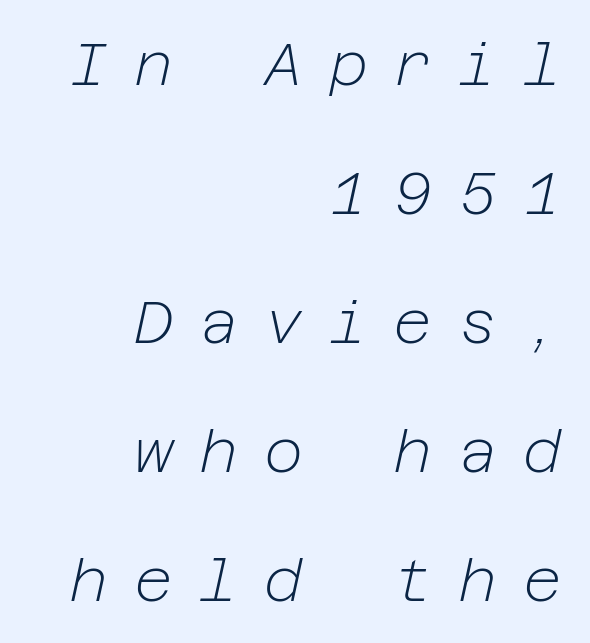
The gap between lines stays unmarked. Slanted lettering throughout. In CSS terms this would be text-align: right. The letters are spread apart with noticeably loose tracking. Leading: increased.
